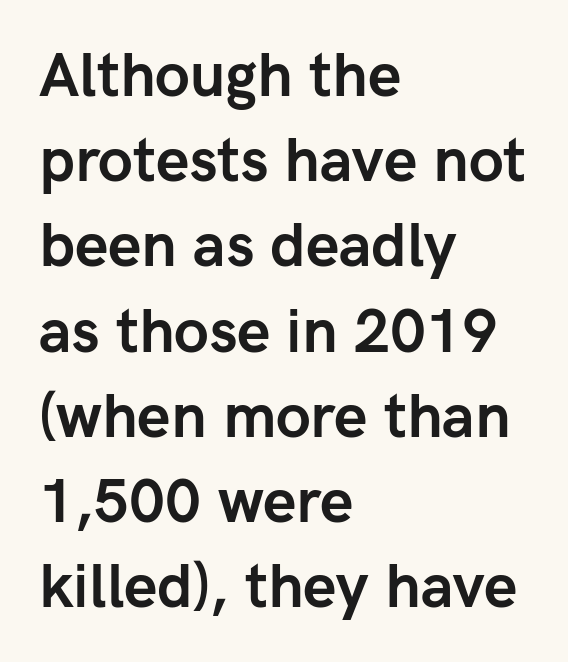
Q: Is the text bold? A: Yes.
Q: Is the text italic (slanted)? A: No, it is upright.
Q: Is the typeface a serif or a sans-serif typeface? A: Sans-serif.
Q: Is the text underlined? A: No.
Q: How is the paragraph aligned? A: Left-aligned.
Q: Is the spacing between letters normal or unusually wide? A: Normal.
Q: Is the spacing between lines tight, normal or loose? A: Normal.
Q: Width (condensed, normal, or wide)? A: Normal.
Q: Stroke contrast? A: Low.
Q: x-height? A: Medium.
Q: Monospaced? A: No.
